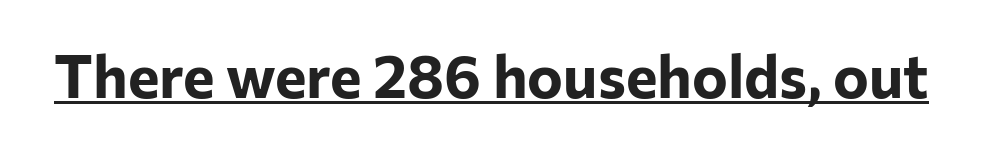
Unlike italic type, these characters show no tilt at all. Caption: lettering with a line underneath. A typesetter would label this face a sans. This is heavy type, rendered in bold.
